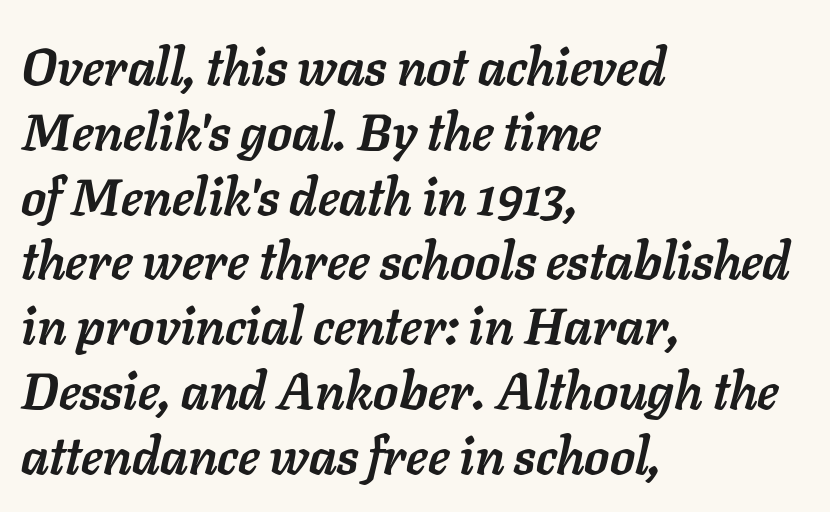
{"italic": "yes", "lean": "right", "slant_degrees": 11, "bold": "yes", "weight": "semibold", "width": "normal", "stroke_contrast": "low", "x_height": "medium", "monospaced": "no", "underline": "no", "align": "left", "line_spacing": "normal", "line_spacing_ratio": 1.27, "letter_spacing": "normal", "letter_spacing_em": 0.0, "glyph_px": 51}
